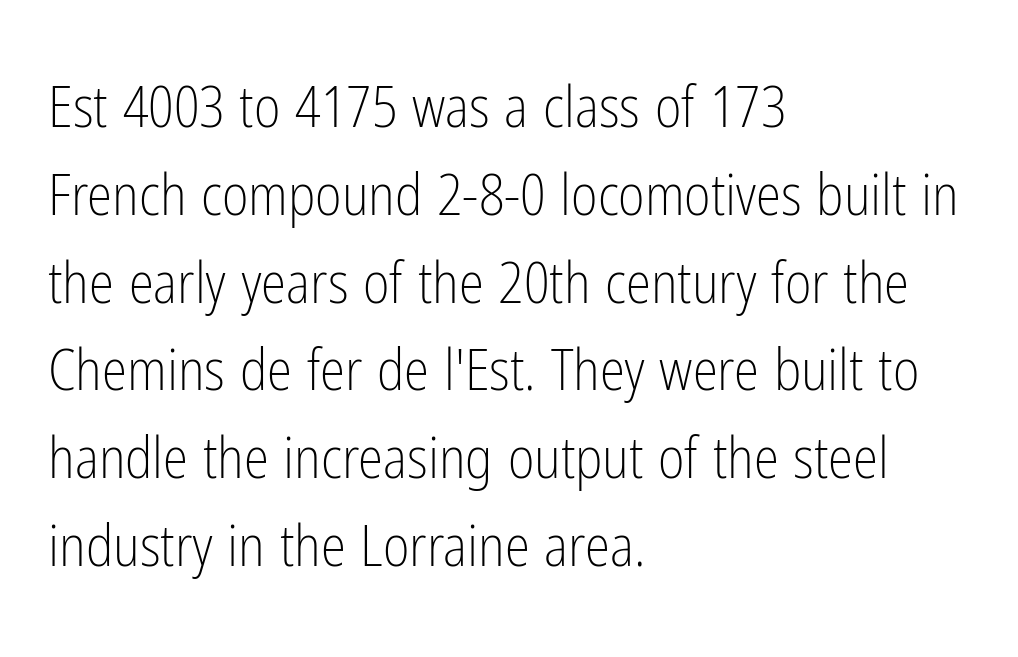
{"serif": "no", "italic": "no", "bold": "no", "weight": "light", "width": "condensed", "stroke_contrast": "low", "x_height": "medium", "monospaced": "no", "underline": "no", "align": "left", "line_spacing": "normal", "line_spacing_ratio": 1.54, "letter_spacing": "normal", "letter_spacing_em": 0.0, "glyph_px": 57}
